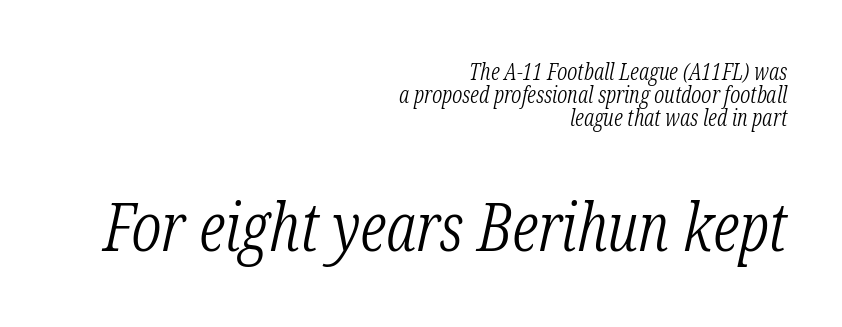
The weight tops out at a normal text grade. The designer gave the closing block more size than the opening block. Looks like regular typesetting: each glyph gets only the width it needs. Rows of type sit shoulder to shoulder in the vertical direction. Is the letter spacing exaggerated? No — it looks like the ordinary default.
